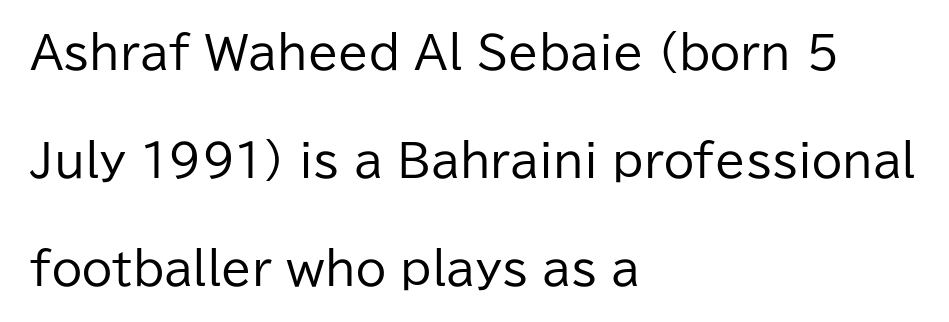
{"serif": "no", "italic": "no", "bold": "no", "weight": "regular", "width": "normal", "stroke_contrast": "low", "x_height": "medium", "monospaced": "no", "underline": "no", "align": "left", "line_spacing": "loose", "line_spacing_ratio": 2.46, "letter_spacing": "normal", "letter_spacing_em": 0.0, "glyph_px": 44}
